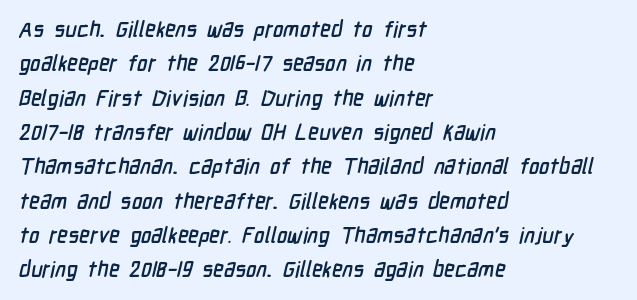
{"underline": "no", "align": "left", "line_spacing": "normal", "line_spacing_ratio": 1.56, "letter_spacing": "normal", "letter_spacing_em": 0.0, "glyph_px": 22}
